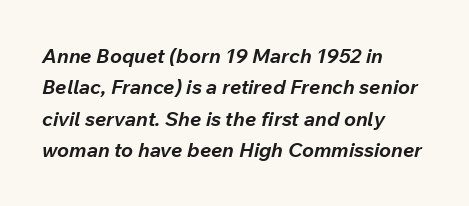
Q: Is the text bold? A: Yes.
Q: Is the text italic (slanted)? A: Yes, it leans right by about 12 degrees.
Q: Is the text underlined? A: No.
Q: How is the paragraph aligned? A: Left-aligned.
Q: Is the spacing between letters normal or unusually wide? A: Normal.
Q: Is the spacing between lines tight, normal or loose? A: Normal.
